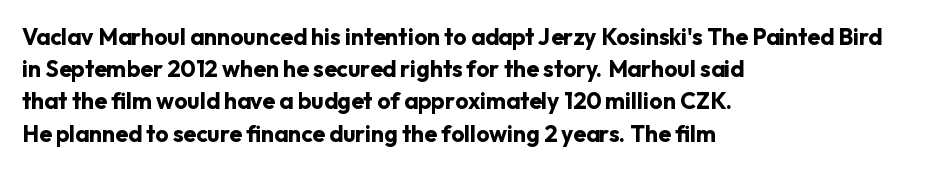
The image shows 23 px bold type, upright; set left-aligned, normal line spacing (1.4x), normal letter spacing, not underlined.
